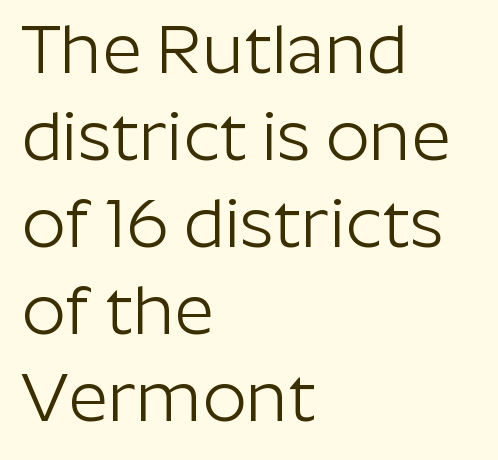
Italic? Not at all — the glyphs are vertical. The strokes carry an ordinary text weight at most. The compositor pushed each line to the left boundary. Proportional: the letters do not fall into vertical columns.
